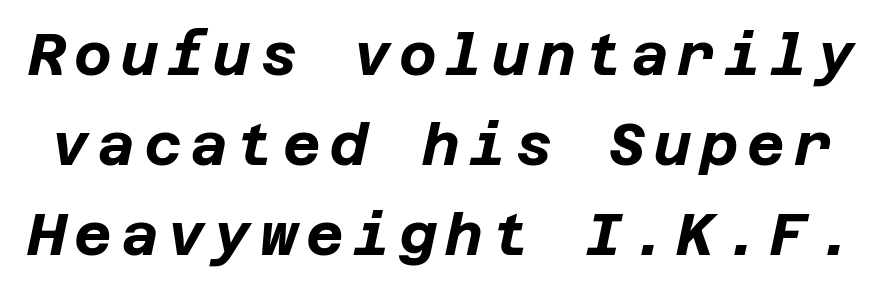
The image shows 58 px bold type, italic (leaning right); set normal line spacing (1.55x), not underlined; low stroke contrast and a large x-height.
